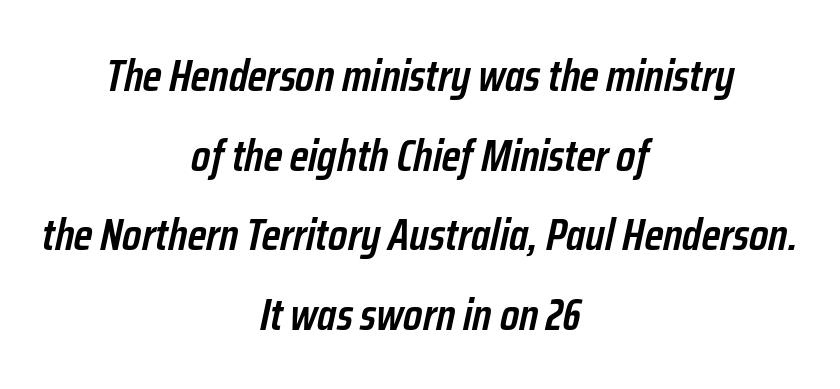
Q: Is the text bold? A: Semi-bold.
Q: Is the text italic (slanted)? A: Yes, it leans right by about 12 degrees.
Q: Is the text underlined? A: No.
Q: How is the paragraph aligned? A: Centered.
Q: Is the spacing between letters normal or unusually wide? A: Normal.
Q: Width (condensed, normal, or wide)? A: Condensed.
Q: Stroke contrast? A: Low.
Q: x-height? A: Medium.
Q: Monospaced? A: No.
